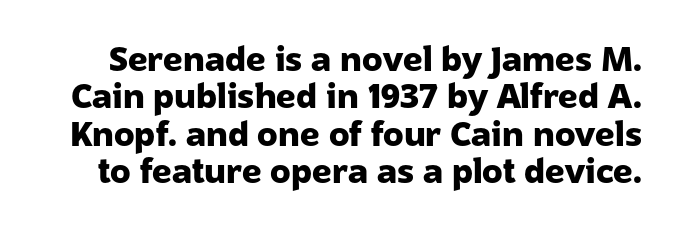
{"serif": "no", "italic": "no", "bold": "yes", "weight": "heavy", "width": "normal", "stroke_contrast": "low", "x_height": "medium", "monospaced": "no", "underline": "no", "line_spacing": "tight", "line_spacing_ratio": 1.1, "letter_spacing": "normal", "letter_spacing_em": 0.0, "glyph_px": 34}
